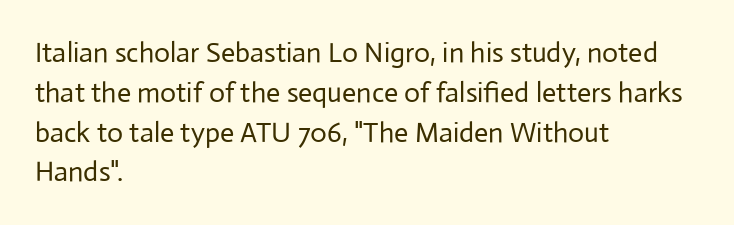
The lines sit at an ordinary, default distance from one another. This is roman type, the default non-slanted kind. You can tell from the bare stems that sans-serif type was used. Beneath every word, the page is bare.
